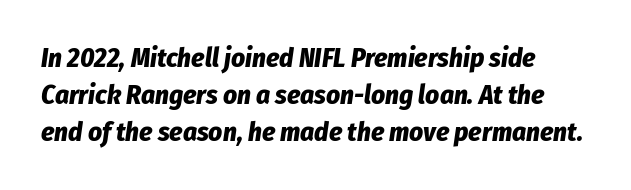
The image shows 27 px bold type, italic (leaning right); set normal line spacing (1.37x), normal letter spacing, not underlined.
